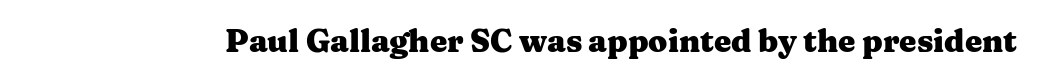
{"serif": "yes", "italic": "no", "bold": "yes", "weight": "heavy", "width": "wide", "stroke_contrast": "medium", "x_height": "medium", "monospaced": "no", "underline": "no", "letter_spacing": "normal", "letter_spacing_em": 0.0, "glyph_px": 31}
